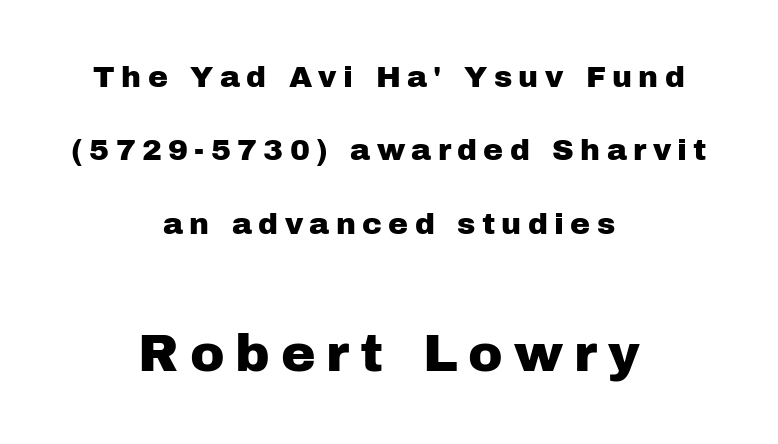
Bigger letters appear in the bottom chunk; the top chunk is reduced. In terms of letterform style, serifs are entirely absent. The lines are quadded center. Bare-footed words on every line. Caption: expanded tracking, letters set apart.
